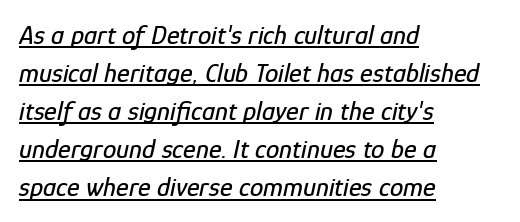
Honestly, the underline is the first thing you notice here. Short and long lines alike share a common starting point at left. Observe the ordinary spacing: letters are neighbours, not strangers. Rows of type keep a routine distance in the vertical direction. A typesetter would mark this as italic.
